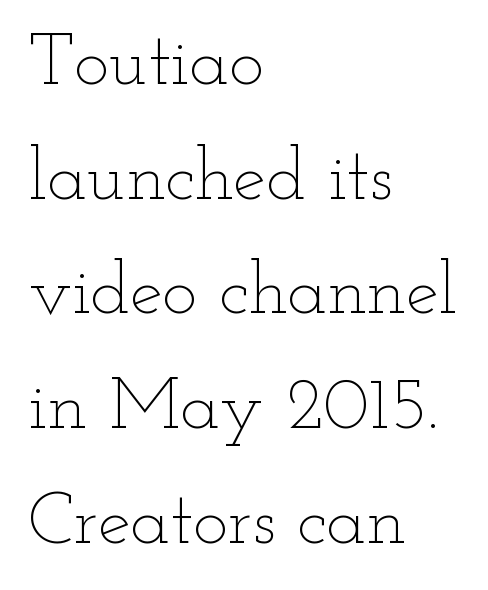
Q: Is the text bold? A: No.
Q: Is the text italic (slanted)? A: No, it is upright.
Q: Is the text underlined? A: No.
Q: How is the paragraph aligned? A: Left-aligned.
Q: Is the spacing between letters normal or unusually wide? A: Normal.
Q: Is the spacing between lines tight, normal or loose? A: Normal.
Q: Width (condensed, normal, or wide)? A: Wide.
Q: Stroke contrast? A: Low.
Q: x-height? A: Small.
Q: Monospaced? A: No.
